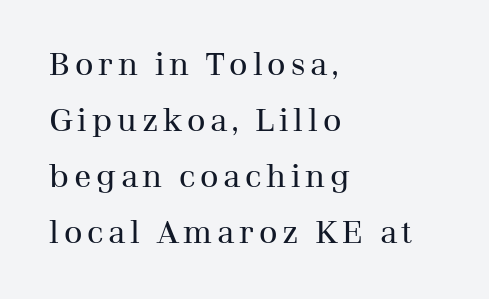
{"serif": "yes", "italic": "no", "bold": "no", "weight": "regular", "width": "normal", "stroke_contrast": "medium", "x_height": "medium", "monospaced": "no", "underline": "no", "align": "left", "line_spacing_ratio": 1.75, "glyph_px": 32}
